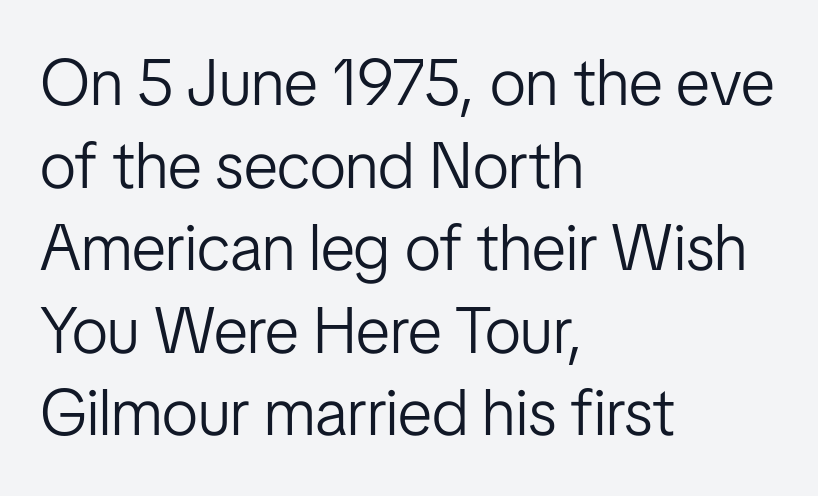
The image shows 65 px light, condensed sans-serif type, upright; set left-aligned, normal line spacing (1.27x), normal letter spacing, not underlined; low stroke contrast and a medium x-height.
